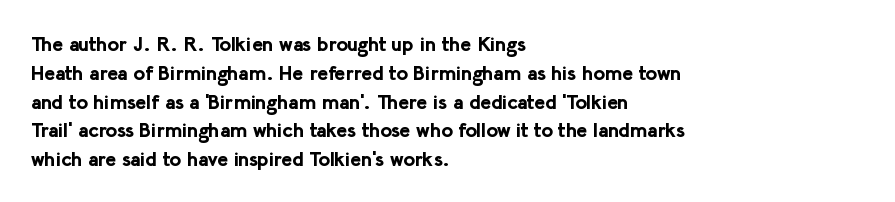
Q: Is the text bold? A: Yes.
Q: Is the text italic (slanted)? A: No, it is upright.
Q: Is the text underlined? A: No.
Q: How is the paragraph aligned? A: Left-aligned.
Q: Is the spacing between letters normal or unusually wide? A: Normal.
Q: Is the spacing between lines tight, normal or loose? A: Normal.
